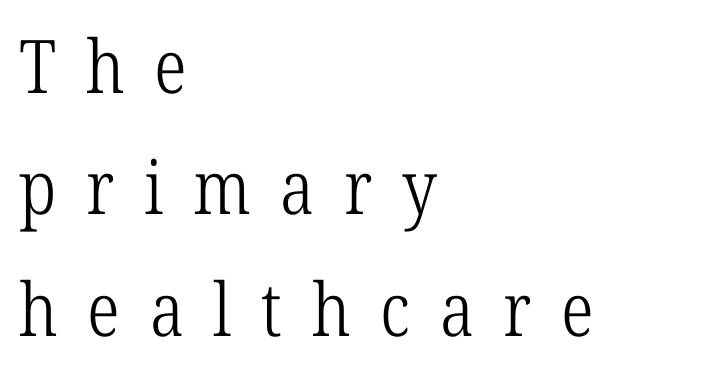
{"serif": "yes", "italic": "no", "bold": "no", "weight": "light", "width": "condensed", "stroke_contrast": "low", "x_height": "medium", "monospaced": "no", "underline": "no", "align": "left", "line_spacing": "normal", "line_spacing_ratio": 1.64, "letter_spacing": "wide", "letter_spacing_em": 0.4, "glyph_px": 74}
